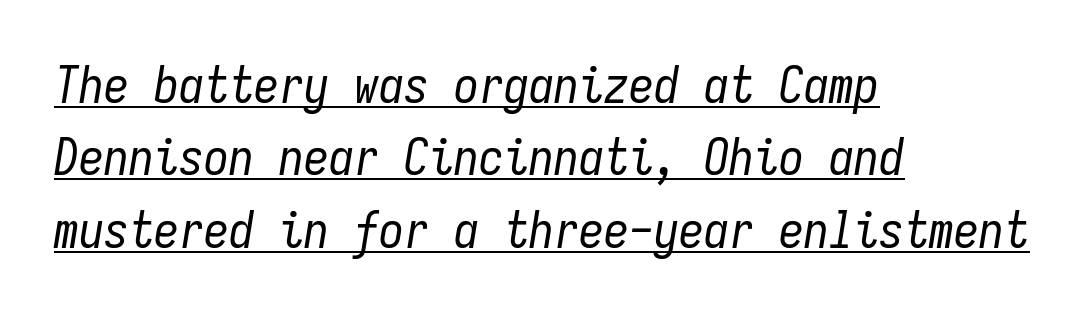
{"italic": "yes", "lean": "right", "slant_degrees": 9, "bold": "no", "weight": "regular", "width": "condensed", "stroke_contrast": "low", "x_height": "medium", "monospaced": "yes", "underline": "yes", "align": "left", "line_spacing": "normal", "line_spacing_ratio": 1.45, "letter_spacing": "normal", "letter_spacing_em": 0.0, "glyph_px": 50}
